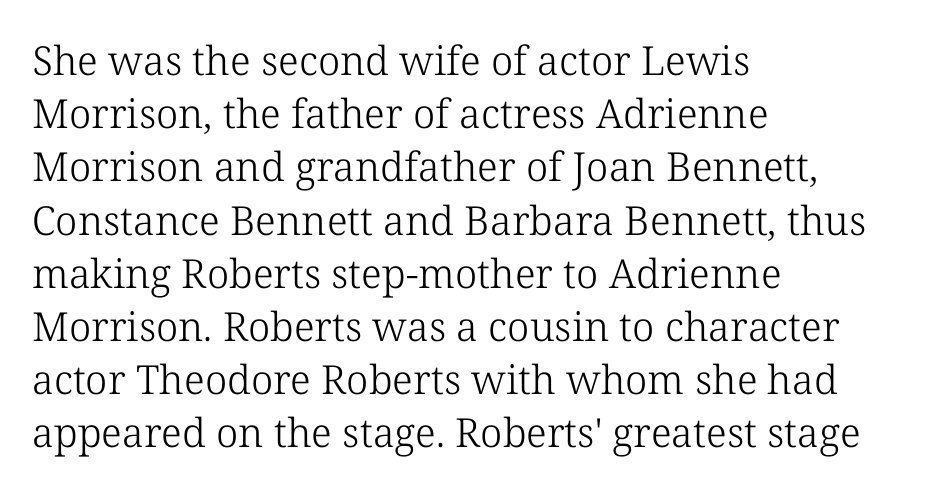
Q: Is the text bold? A: No.
Q: Is the text italic (slanted)? A: No, it is upright.
Q: Is the typeface a serif or a sans-serif typeface? A: Serif.
Q: Is the text underlined? A: No.
Q: How is the paragraph aligned? A: Left-aligned.
Q: Is the spacing between letters normal or unusually wide? A: Normal.
Q: Is the spacing between lines tight, normal or loose? A: Normal.
Q: Width (condensed, normal, or wide)? A: Normal.
Q: Stroke contrast? A: Low.
Q: x-height? A: Medium.
Q: Monospaced? A: No.
